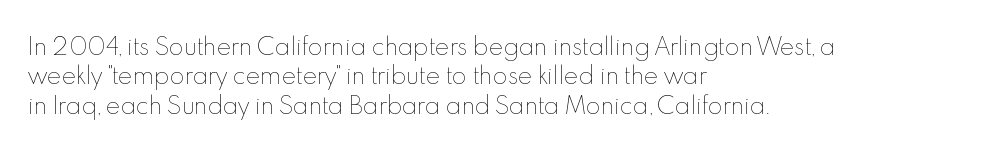
Caption: face not bold, strokes unweighted. Whoever set this chose a conventional vertical rhythm. This sample uses plain, unmodified letter spacing. The lettering stays uniformly vertical, giving the passage a roman look. Rule under the text: the space is simply empty.
